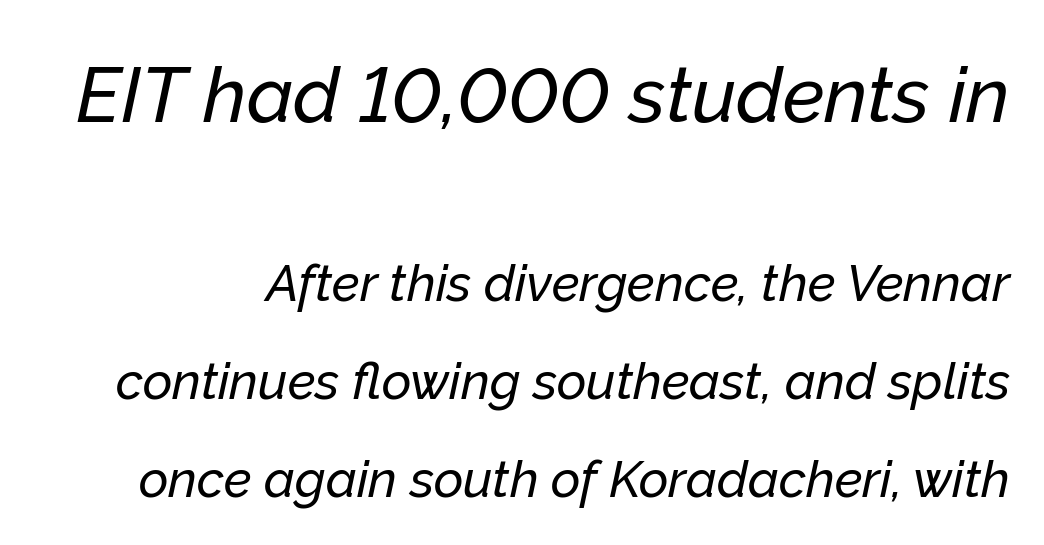
Does the lettering tilt? It does — this is italic. Looks like regular typesetting: each glyph gets only the width it needs. What's the leading like? Stretched, with rows far apart. Type without underlining.
